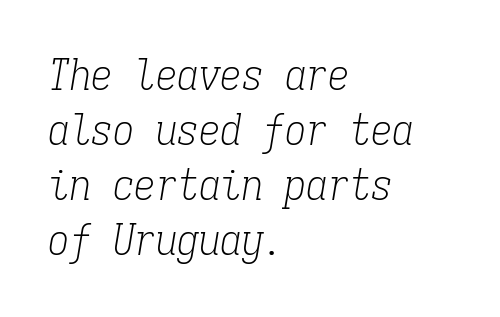
{"serif": "yes", "italic": "yes", "lean": "right", "slant_degrees": 9, "bold": "no", "weight": "light", "width": "condensed", "stroke_contrast": "low", "x_height": "medium", "monospaced": "yes", "underline": "no", "align": "left", "line_spacing": "normal", "line_spacing_ratio": 1.28, "letter_spacing": "normal", "letter_spacing_em": 0.0, "glyph_px": 43}
